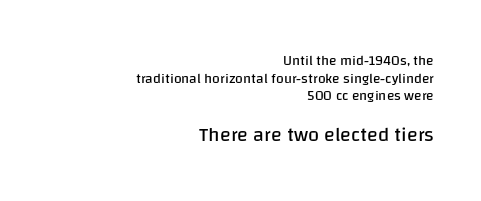
The image shows 20 px text type, upright; set right-aligned, normal line spacing (1.26x), normal letter spacing, not underlined; the second (bottom) block is 1.43x larger.
